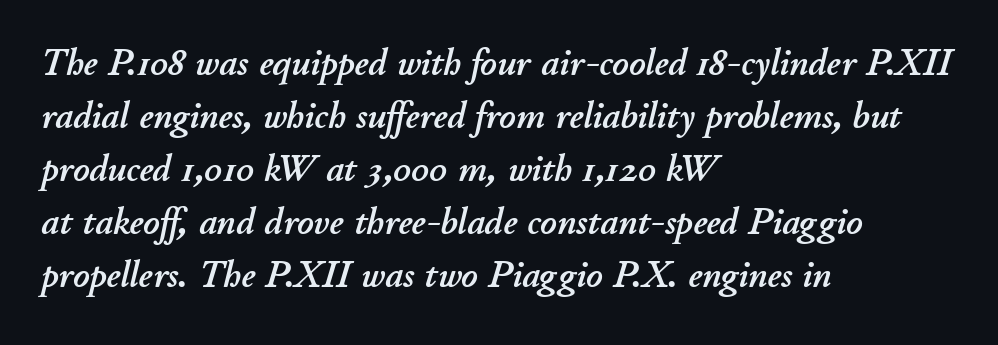
Notice how the stems are inclined rather than vertical — that's the hallmark of italics. In CSS terms this would be text-align: left. What stands out about the letter spacing? Nothing — it is the standard amount. Does the leading feel generous? No, just average. The strip under each line holds only bare page. The face used here is proportionally spaced, like ordinary book or web type.
